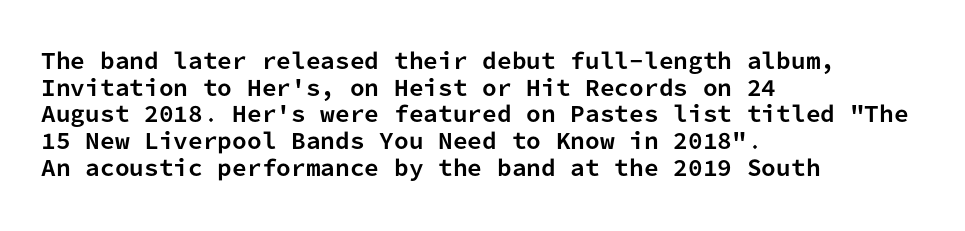
The image shows 21 px bold type, upright; set left-aligned, normal line spacing (1.27x), normal letter spacing, not underlined.
